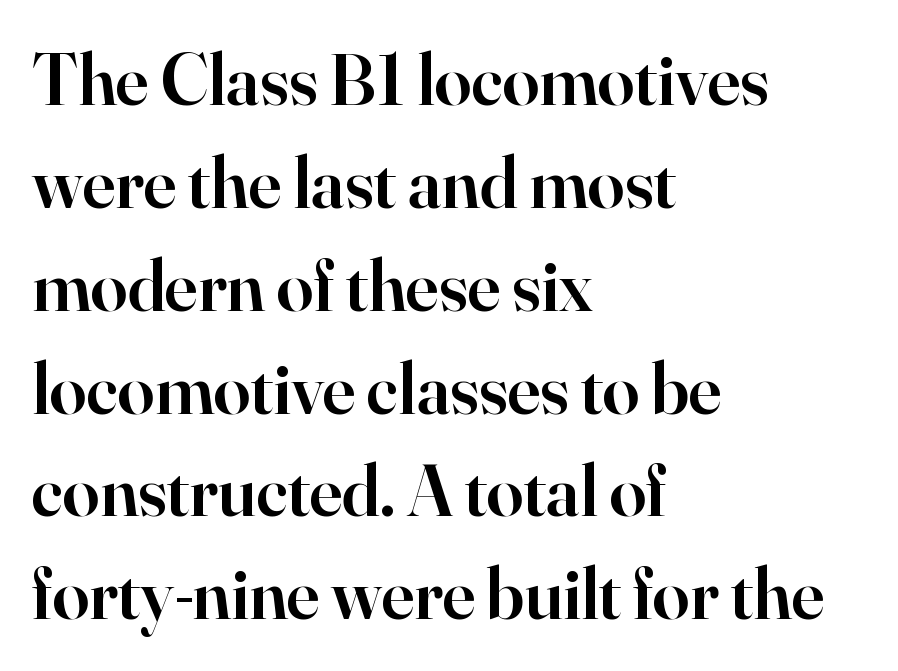
Q: Is the text bold? A: Semi-bold.
Q: Is the text italic (slanted)? A: No, it is upright.
Q: Is the typeface a serif or a sans-serif typeface? A: Serif.
Q: Is the text underlined? A: No.
Q: How is the paragraph aligned? A: Left-aligned.
Q: Is the spacing between letters normal or unusually wide? A: Normal.
Q: Is the spacing between lines tight, normal or loose? A: Normal.
Q: Width (condensed, normal, or wide)? A: Normal.
Q: Stroke contrast? A: High.
Q: x-height? A: Small.
Q: Monospaced? A: No.
